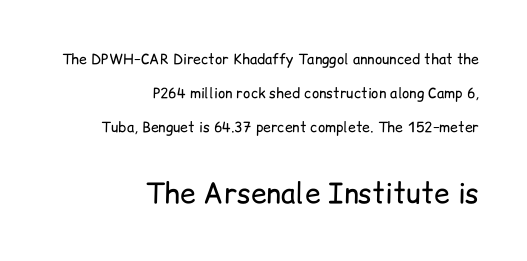
Q: Is the text bold? A: No.
Q: Is the text italic (slanted)? A: No, it is upright.
Q: Is the typeface a serif or a sans-serif typeface? A: Sans-serif.
Q: Is the text underlined? A: No.
Q: How is the paragraph aligned? A: Right-aligned.
Q: Is the spacing between letters normal or unusually wide? A: Normal.
Q: Is the spacing between lines tight, normal or loose? A: Loose.
Q: Which block of text is set in a larger size, the first (top) or the second (bottom)? A: The second (bottom) one.
Q: Width (condensed, normal, or wide)? A: Normal.
Q: Stroke contrast? A: Low.
Q: x-height? A: Medium.
Q: Monospaced? A: No.
